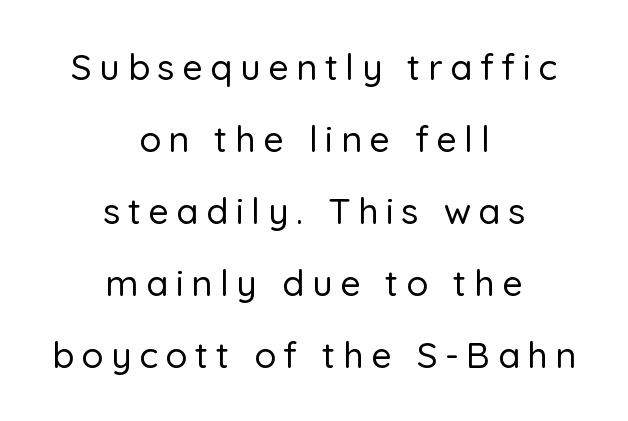
Q: Is the text italic (slanted)? A: No, it is upright.
Q: Is the typeface a serif or a sans-serif typeface? A: Sans-serif.
Q: Is the text underlined? A: No.
Q: How is the paragraph aligned? A: Centered.
Q: Is the spacing between letters normal or unusually wide? A: Unusually wide.
Q: Is the spacing between lines tight, normal or loose? A: Loose.
Q: Width (condensed, normal, or wide)? A: Normal.
Q: Stroke contrast? A: Low.
Q: x-height? A: Medium.
Q: Monospaced? A: No.
